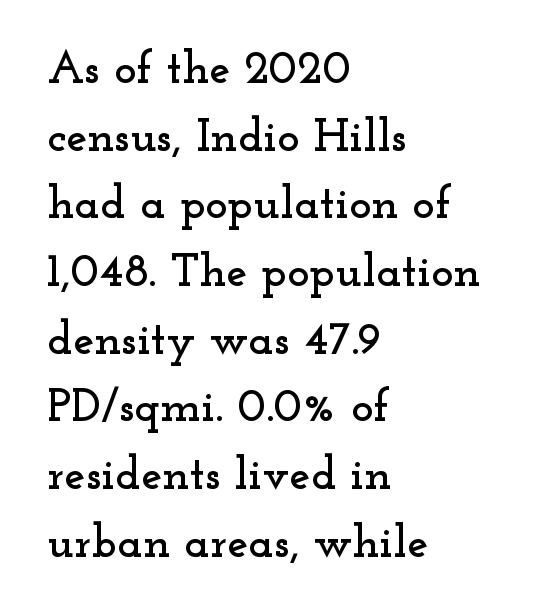
The image shows 47 px wide serif type, upright; set left-aligned, normal line spacing (1.44x), normal letter spacing, not underlined; low stroke contrast and a small x-height.
